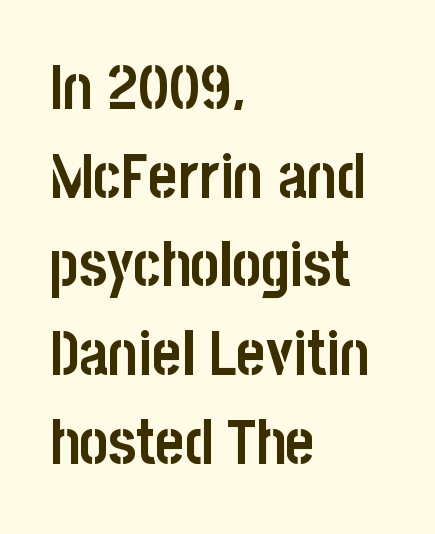
These lines are set flush left with a ragged right edge. Look at the bottom of the vertical strokes: they stop flat, with no serifs. The vertical gap from one line to the next is medium. Character widths vary here, with narrow letters taking less room than wide ones.
